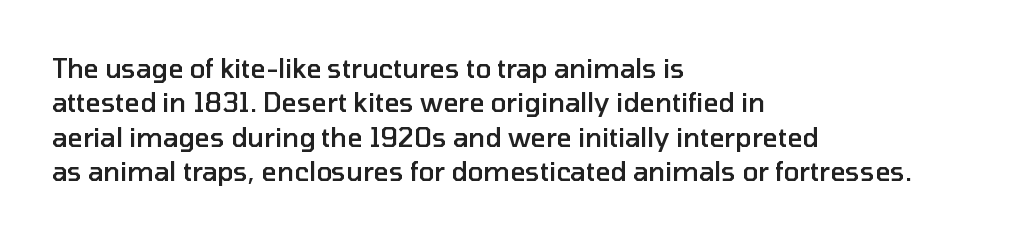
{"italic": "no", "bold": "semi", "underline": "no", "align": "left", "line_spacing": "normal", "line_spacing_ratio": 1.32, "letter_spacing": "normal", "letter_spacing_em": 0.0, "glyph_px": 26}
